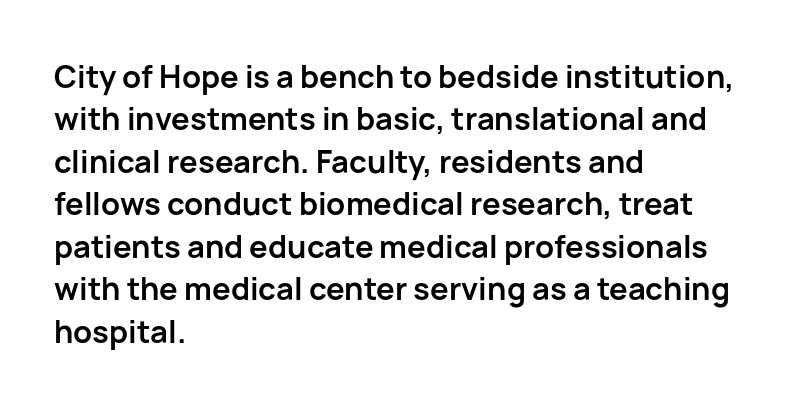
Q: Is the text bold? A: Yes.
Q: Is the text italic (slanted)? A: No, it is upright.
Q: Is the typeface a serif or a sans-serif typeface? A: Sans-serif.
Q: Is the text underlined? A: No.
Q: How is the paragraph aligned? A: Left-aligned.
Q: Is the spacing between letters normal or unusually wide? A: Normal.
Q: Is the spacing between lines tight, normal or loose? A: Normal.
Q: Width (condensed, normal, or wide)? A: Normal.
Q: Stroke contrast? A: Low.
Q: x-height? A: Medium.
Q: Monospaced? A: No.
